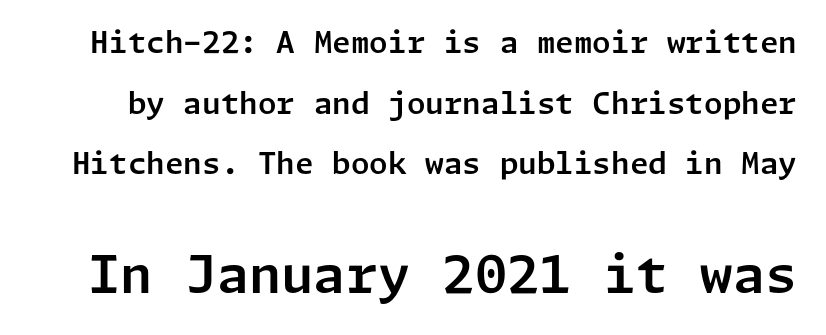
{"serif": "no", "italic": "no", "width": "normal", "stroke_contrast": "low", "x_height": "medium", "underline": "no", "line_spacing": "loose", "line_spacing_ratio": 2.02, "letter_spacing": "normal", "letter_spacing_em": 0.0, "larger_block": "second", "size_ratio": 1.73, "glyph_px": 52}
